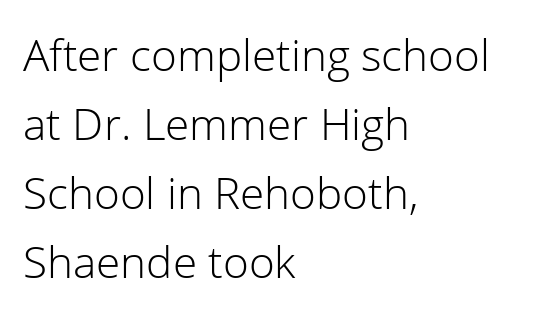
{"serif": "no", "italic": "no", "bold": "no", "weight": "light", "width": "normal", "stroke_contrast": "low", "x_height": "medium", "monospaced": "no", "underline": "no", "align": "left", "line_spacing": "normal", "line_spacing_ratio": 1.57, "letter_spacing": "normal", "letter_spacing_em": 0.0, "glyph_px": 44}
